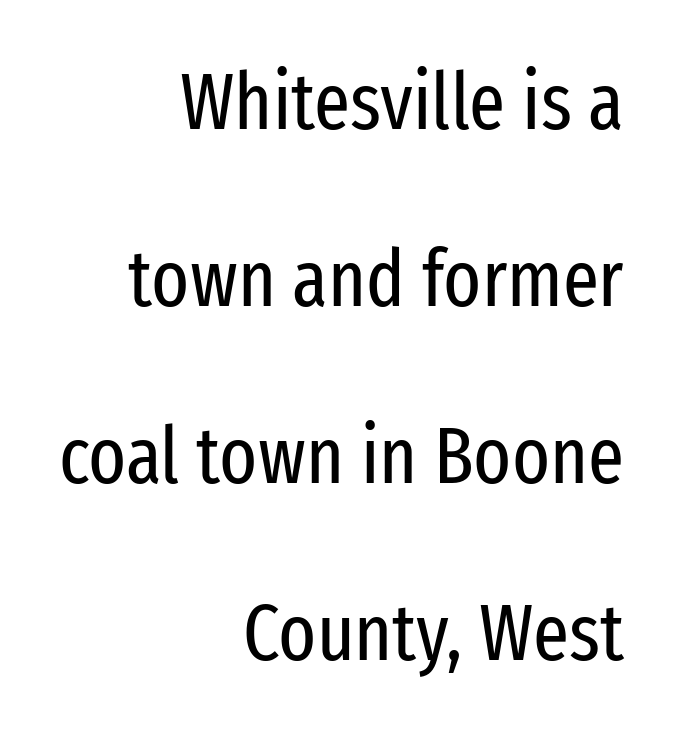
{"serif": "no", "italic": "no", "bold": "no", "weight": "regular", "width": "condensed", "stroke_contrast": "low", "x_height": "medium", "monospaced": "no", "underline": "no", "align": "right", "line_spacing": "loose", "line_spacing_ratio": 2.24, "letter_spacing": "normal", "letter_spacing_em": 0.0, "glyph_px": 79}
